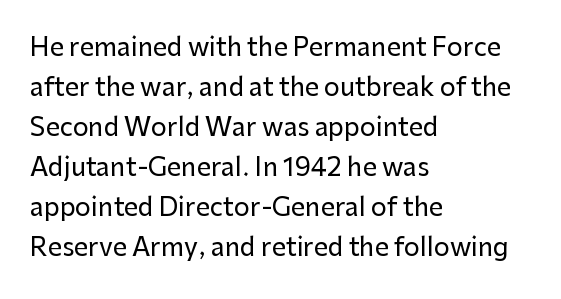
{"italic": "no", "underline": "no", "align": "left", "line_spacing": "normal", "line_spacing_ratio": 1.6, "letter_spacing": "normal", "letter_spacing_em": 0.0, "glyph_px": 25}
